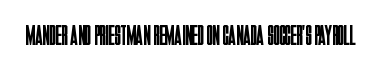
It's the straight-up-and-down kind of type. The letters carry no serifs — their stems end cleanly without finishing strokes. Observe the ordinary spacing: letters are neighbours, not strangers. The passage shown is not underscored anywhere.
